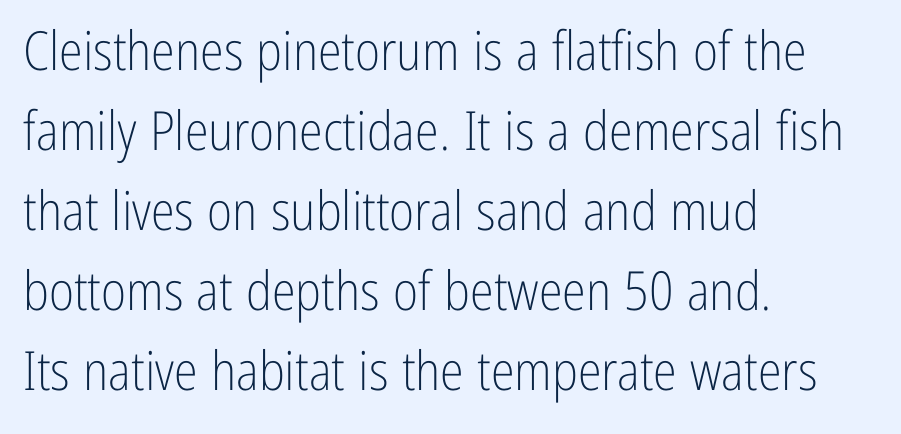
{"serif": "no", "italic": "no", "bold": "no", "weight": "light", "width": "condensed", "stroke_contrast": "low", "x_height": "medium", "monospaced": "no", "underline": "no", "align": "left", "line_spacing": "normal", "line_spacing_ratio": 1.48, "letter_spacing": "normal", "letter_spacing_em": 0.0, "glyph_px": 54}
